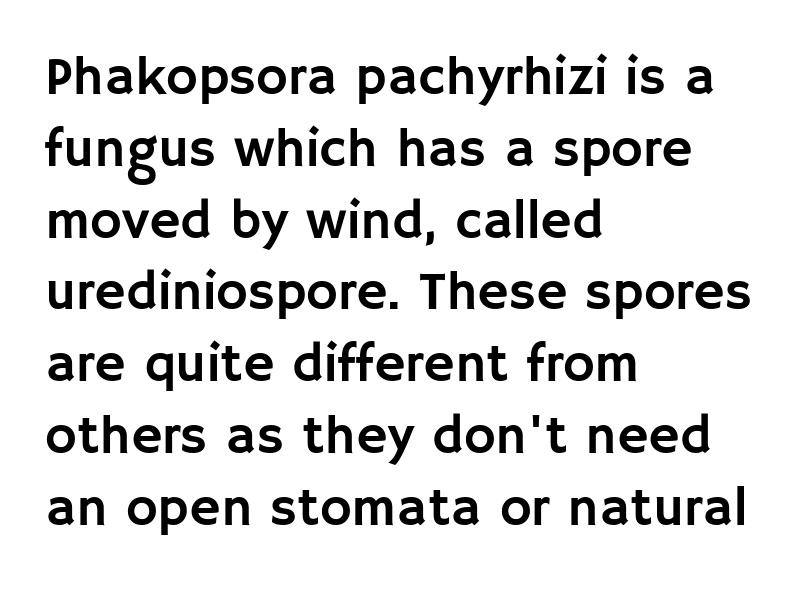
{"serif": "no", "italic": "no", "width": "normal", "stroke_contrast": "low", "x_height": "large", "monospaced": "no", "underline": "no", "align": "left", "line_spacing": "normal", "line_spacing_ratio": 1.33, "letter_spacing": "normal", "letter_spacing_em": 0.0, "glyph_px": 54}
